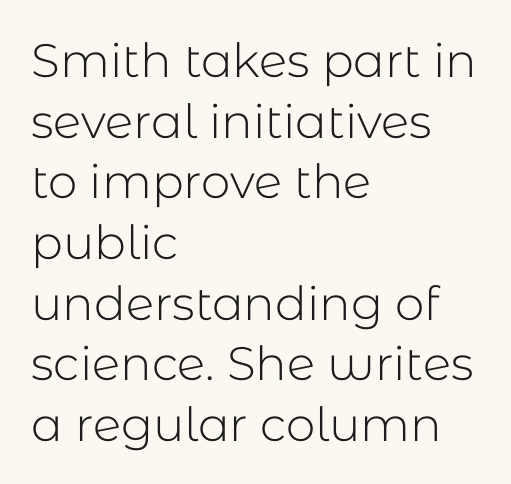
Q: Is the text bold? A: No.
Q: Is the text italic (slanted)? A: No, it is upright.
Q: Is the typeface a serif or a sans-serif typeface? A: Sans-serif.
Q: Is the text underlined? A: No.
Q: How is the paragraph aligned? A: Left-aligned.
Q: Is the spacing between letters normal or unusually wide? A: Normal.
Q: Is the spacing between lines tight, normal or loose? A: Normal.
Q: Width (condensed, normal, or wide)? A: Normal.
Q: Stroke contrast? A: Low.
Q: x-height? A: Medium.
Q: Monospaced? A: No.
